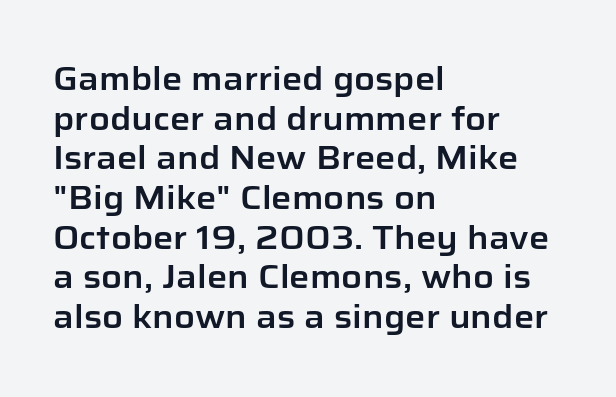
No italicization has been applied; the sample stays upright. Decoration check: the copy has no underline. Horizontally, the lines are justified to the leading edge only. Caption: standard tracking, unaltered. To sum up the face: it is a sans, with no serifs.
